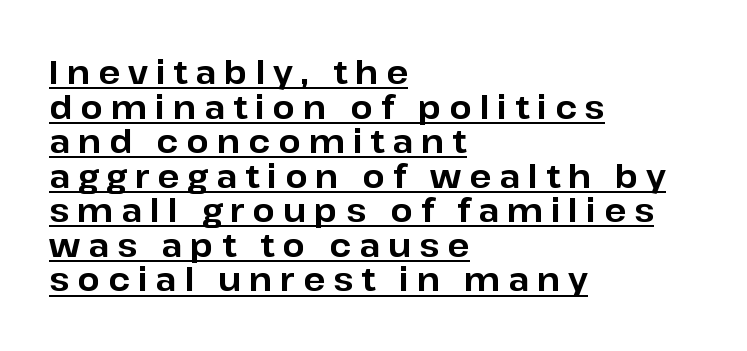
{"serif": "no", "italic": "no", "bold": "yes", "weight": "bold", "width": "normal", "stroke_contrast": "low", "x_height": "medium", "monospaced": "no", "underline": "yes", "align": "left", "line_spacing": "tight", "line_spacing_ratio": 1.08, "letter_spacing": "wide", "letter_spacing_em": 0.25, "glyph_px": 32}
